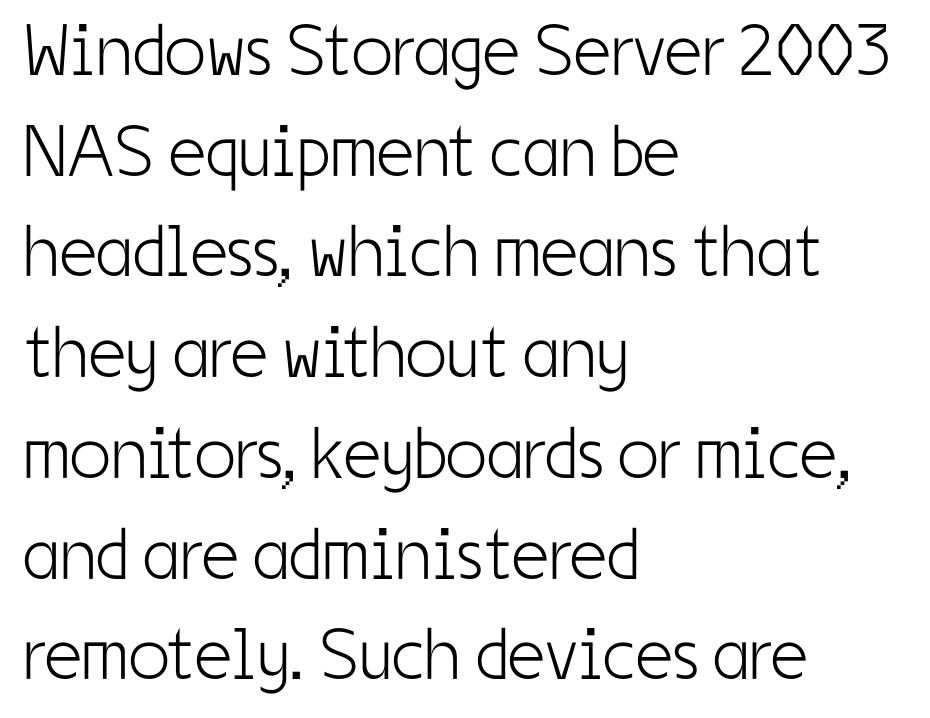
The image shows 73 px light, condensed sans-serif type, upright; set left-aligned, normal line spacing (1.38x), normal letter spacing, not underlined; low stroke contrast and a medium x-height.
